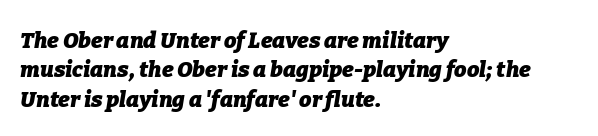
The image shows 22 px bold type, italic (leaning right); set left-aligned, normal line spacing (1.34x), normal letter spacing, not underlined.
